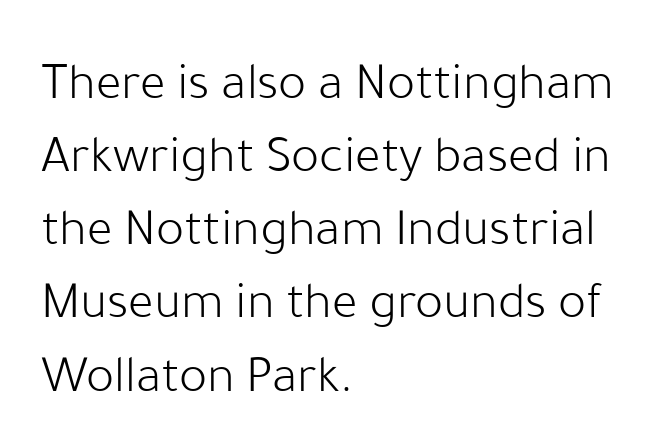
Teacher's note: observe the even left margin — that is flush-left alignment. Any mark beneath the type? The region is blank. This rendering leaves character spacing at its baseline value. Serifs: no, the terminals of the letterforms are clean. Note the varied advance widths — an 'i' is clearly narrower than an 'm'. Vertical stems look standard width or narrower in stroke.
